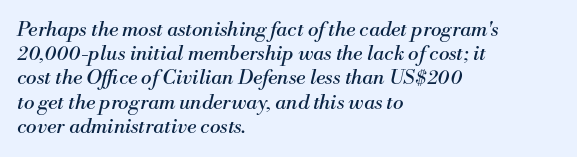
Q: Is the text bold? A: No.
Q: Is the text italic (slanted)? A: Yes, it leans right by about 13 degrees.
Q: Is the text underlined? A: No.
Q: How is the paragraph aligned? A: Left-aligned.
Q: Is the spacing between letters normal or unusually wide? A: Normal.
